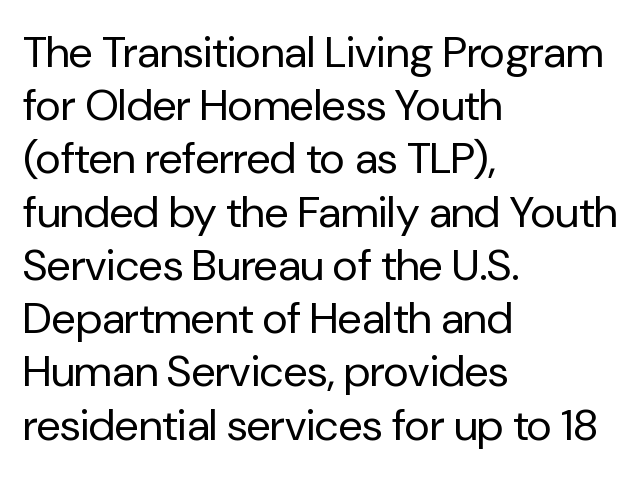
Varying glyph widths throughout — classic text-font behaviour. The typesetting does not lean heavy: it is not bold. To sum up the face: it is a sans, with no serifs. Style check: upright. This rendering features lettering with no underline.
